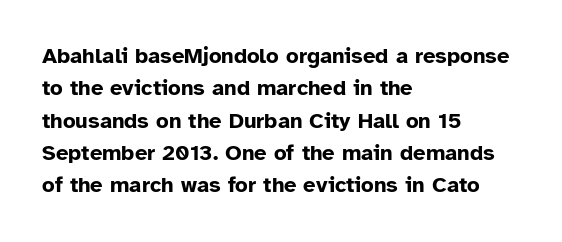
Q: Is the text bold? A: Yes.
Q: Is the text italic (slanted)? A: No, it is upright.
Q: Is the text underlined? A: No.
Q: How is the paragraph aligned? A: Left-aligned.
Q: Is the spacing between letters normal or unusually wide? A: Normal.
Q: Is the spacing between lines tight, normal or loose? A: Normal.
